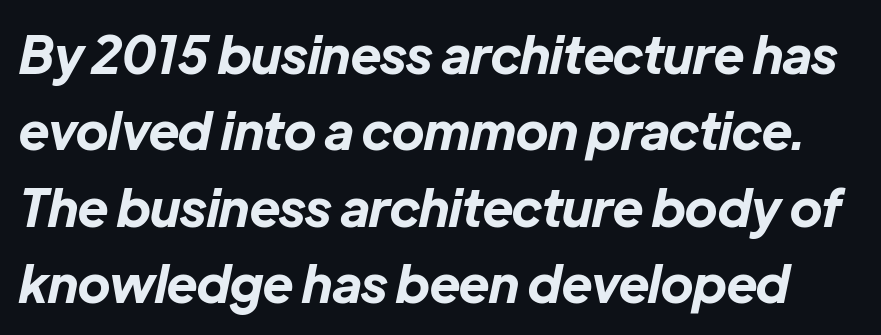
Q: Is the text bold? A: Yes.
Q: Is the text italic (slanted)? A: Yes, it leans right by about 12 degrees.
Q: Is the text underlined? A: No.
Q: Is the spacing between letters normal or unusually wide? A: Normal.
Q: Is the spacing between lines tight, normal or loose? A: Normal.
Q: Width (condensed, normal, or wide)? A: Normal.
Q: Stroke contrast? A: Low.
Q: x-height? A: Medium.
Q: Monospaced? A: No.
